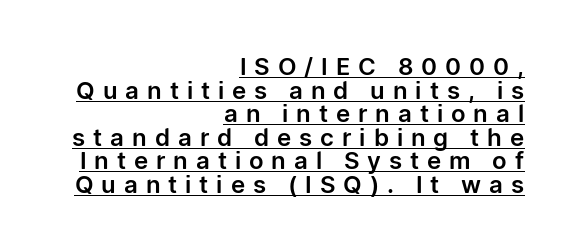
{"italic": "no", "underline": "yes", "align": "right", "line_spacing": "tight", "line_spacing_ratio": 0.98, "letter_spacing": "wide", "letter_spacing_em": 0.33, "glyph_px": 24}
